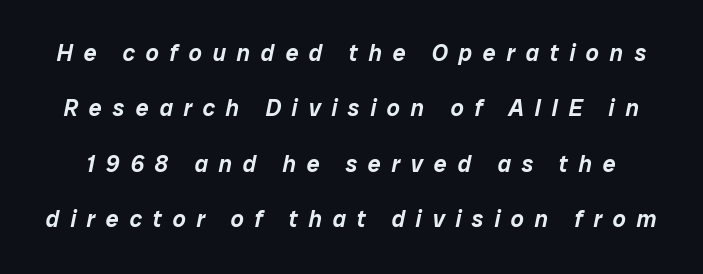
{"italic": "yes", "lean": "right", "slant_degrees": 12, "underline": "no", "line_spacing": "loose", "line_spacing_ratio": 2.41, "letter_spacing": "wide", "letter_spacing_em": 0.47, "glyph_px": 23}
